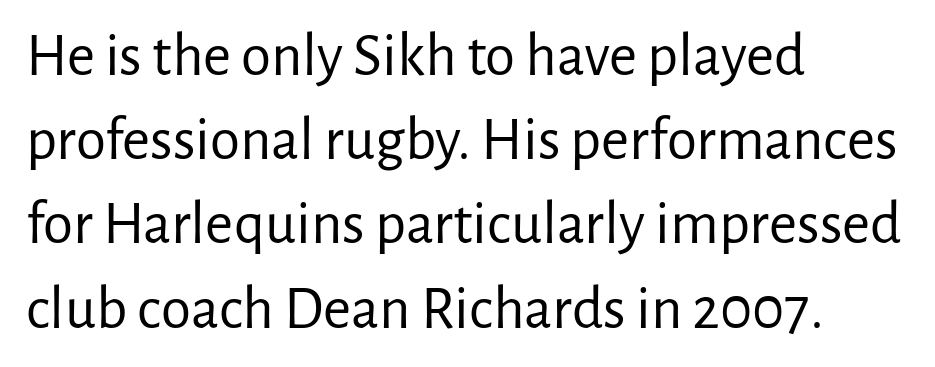
The image shows 61 px regular-weight sans-serif type, upright; set left-aligned, normal line spacing (1.38x), normal letter spacing, not underlined; low stroke contrast and a medium x-height.
